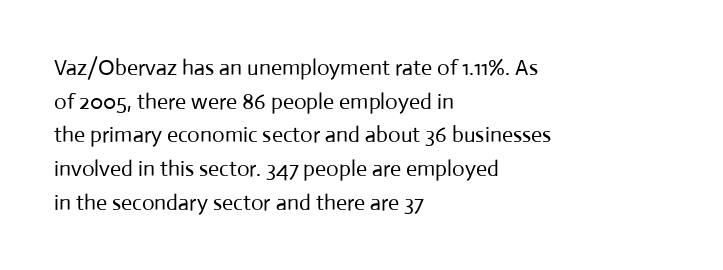
Q: Is the text bold? A: No.
Q: Is the text italic (slanted)? A: No, it is upright.
Q: Is the text underlined? A: No.
Q: How is the paragraph aligned? A: Left-aligned.
Q: Is the spacing between letters normal or unusually wide? A: Normal.
Q: Is the spacing between lines tight, normal or loose? A: Normal.
